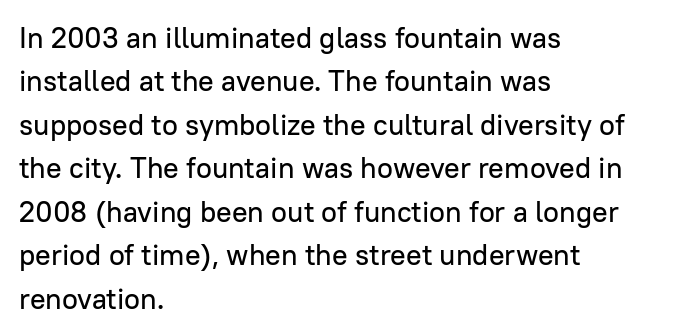
Q: Is the text italic (slanted)? A: No, it is upright.
Q: Is the typeface a serif or a sans-serif typeface? A: Sans-serif.
Q: Is the text underlined? A: No.
Q: How is the paragraph aligned? A: Left-aligned.
Q: Is the spacing between letters normal or unusually wide? A: Normal.
Q: Is the spacing between lines tight, normal or loose? A: Normal.
Q: Width (condensed, normal, or wide)? A: Normal.
Q: Stroke contrast? A: Low.
Q: x-height? A: Medium.
Q: Monospaced? A: No.
